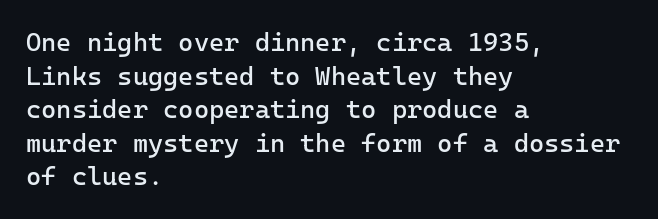
Q: Is the text bold? A: No.
Q: Is the text italic (slanted)? A: No, it is upright.
Q: Is the text underlined? A: No.
Q: How is the paragraph aligned? A: Left-aligned.
Q: Is the spacing between letters normal or unusually wide? A: Normal.
Q: Is the spacing between lines tight, normal or loose? A: Normal.
